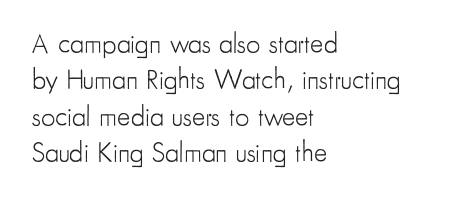
Descender tails drop into unmarked territory. The rendering uses natural spacing where letterforms have individual widths. The setting favours the left margin, as ordinary paragraphs usually do. Tracking here is standard; glyphs follow each other at the usual distance.
